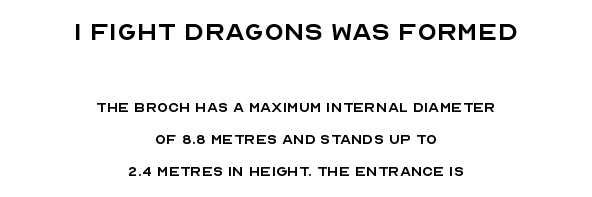
The image shows 32 px regular-weight sans-serif type, upright; set centered, line spacing 1.77x, normal letter spacing, not underlined; the first (top) block is 1.78x larger; a large x-height.
